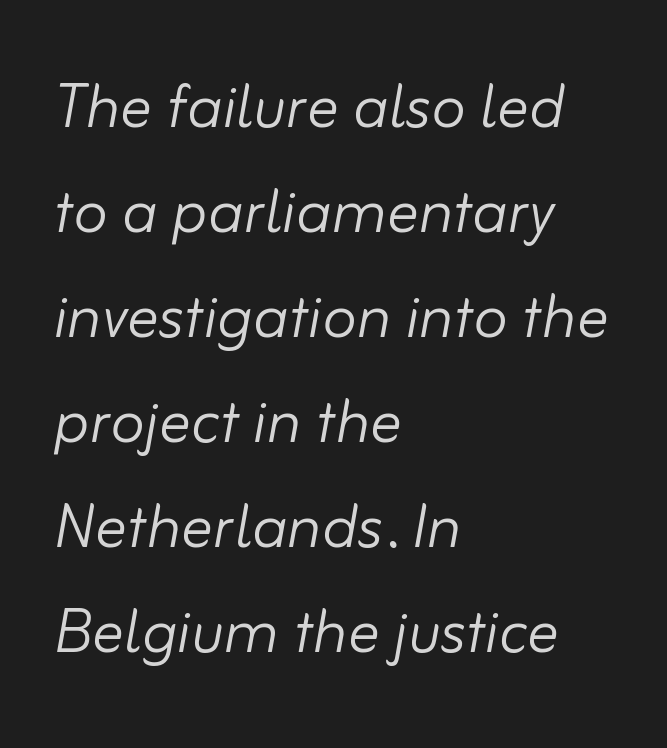
Q: Is the text bold? A: No.
Q: Is the text italic (slanted)? A: Yes, it leans right by about 10 degrees.
Q: Is the text underlined? A: No.
Q: How is the paragraph aligned? A: Left-aligned.
Q: Is the spacing between letters normal or unusually wide? A: Normal.
Q: Is the spacing between lines tight, normal or loose? A: Normal.
Q: Width (condensed, normal, or wide)? A: Normal.
Q: Stroke contrast? A: Low.
Q: x-height? A: Small.
Q: Monospaced? A: No.
